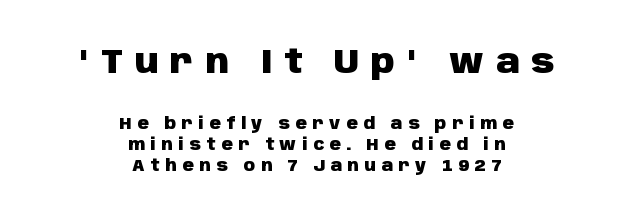
Q: Is the text bold? A: Yes.
Q: Is the text italic (slanted)? A: No, it is upright.
Q: Is the typeface a serif or a sans-serif typeface? A: Sans-serif.
Q: Is the text underlined? A: No.
Q: How is the paragraph aligned? A: Centered.
Q: Is the spacing between letters normal or unusually wide? A: Unusually wide.
Q: Is the spacing between lines tight, normal or loose? A: Normal.
Q: Which block of text is set in a larger size, the first (top) or the second (bottom)? A: The first (top) one.
Q: Width (condensed, normal, or wide)? A: Normal.
Q: Stroke contrast? A: Low.
Q: x-height? A: Large.
Q: Monospaced? A: No.
